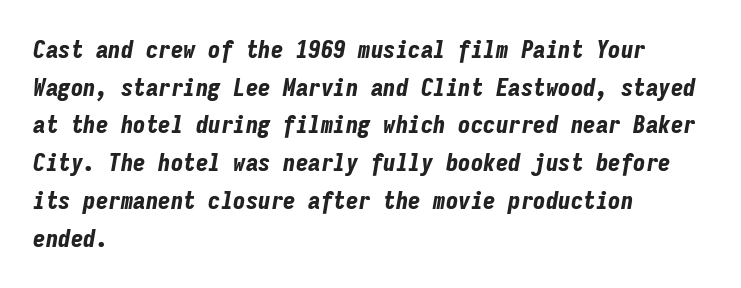
Q: Is the text bold? A: Yes.
Q: Is the text italic (slanted)? A: Yes, it leans right by about 9 degrees.
Q: Is the text underlined? A: No.
Q: How is the paragraph aligned? A: Left-aligned.
Q: Is the spacing between letters normal or unusually wide? A: Normal.
Q: Is the spacing between lines tight, normal or loose? A: Normal.
